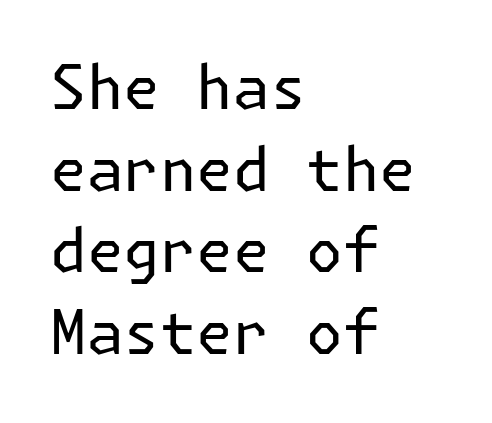
{"serif": "no", "italic": "no", "bold": "no", "weight": "regular", "width": "normal", "stroke_contrast": "low", "x_height": "medium", "underline": "no", "align": "left", "line_spacing": "normal", "line_spacing_ratio": 1.34, "letter_spacing": "normal", "letter_spacing_em": 0.0, "glyph_px": 61}
